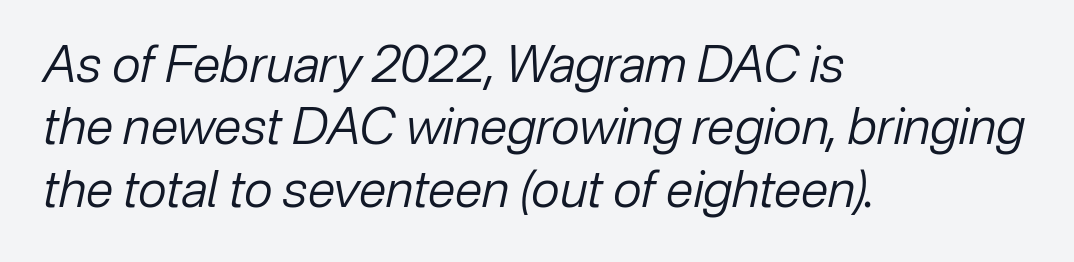
Q: Is the text bold? A: No.
Q: Is the text italic (slanted)? A: Yes, it leans right by about 12 degrees.
Q: Is the text underlined? A: No.
Q: How is the paragraph aligned? A: Left-aligned.
Q: Is the spacing between letters normal or unusually wide? A: Normal.
Q: Is the spacing between lines tight, normal or loose? A: Normal.
Q: Width (condensed, normal, or wide)? A: Normal.
Q: Stroke contrast? A: Low.
Q: x-height? A: Medium.
Q: Monospaced? A: No.
